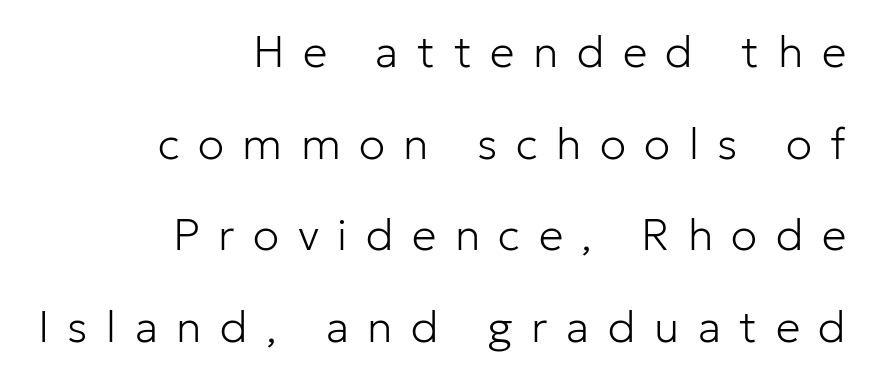
{"serif": "no", "italic": "no", "bold": "no", "weight": "light", "width": "normal", "stroke_contrast": "low", "x_height": "medium", "monospaced": "no", "underline": "no", "align": "right", "line_spacing": "loose", "line_spacing_ratio": 2.08, "letter_spacing": "wide", "letter_spacing_em": 0.42, "glyph_px": 44}
